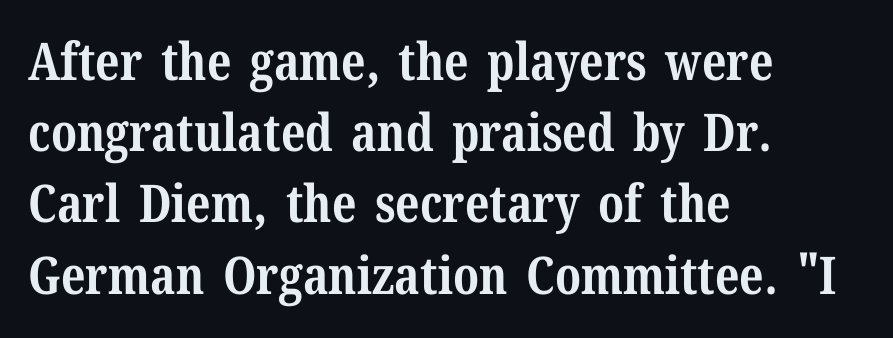
The image shows 52 px bold serif type, upright; set left-aligned, normal line spacing (1.37x), normal letter spacing, not underlined; medium stroke contrast and a medium x-height.
